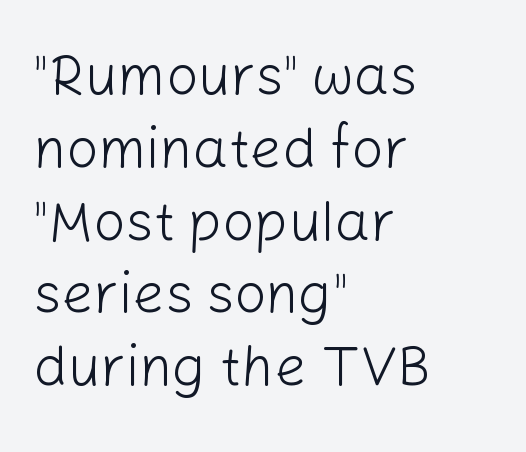
The image shows 56 px light sans-serif type, upright; set left-aligned, normal line spacing (1.3x), normal letter spacing, not underlined; low stroke contrast and a medium x-height.
